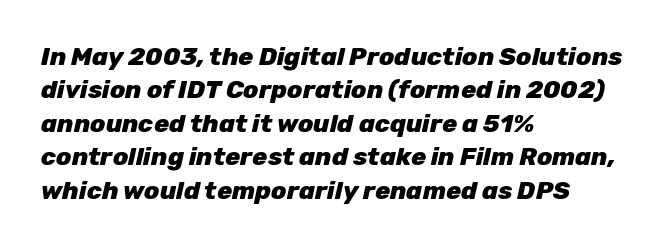
{"italic": "yes", "lean": "right", "slant_degrees": 12, "bold": "yes", "underline": "no", "align": "left", "line_spacing": "normal", "line_spacing_ratio": 1.34, "letter_spacing": "normal", "letter_spacing_em": 0.0, "glyph_px": 25}
